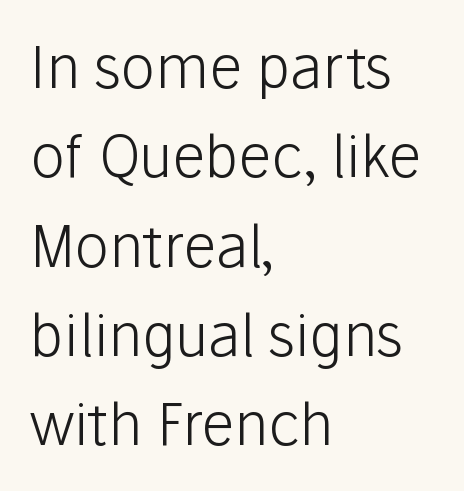
Q: Is the text bold? A: No.
Q: Is the text italic (slanted)? A: No, it is upright.
Q: Is the typeface a serif or a sans-serif typeface? A: Sans-serif.
Q: Is the text underlined? A: No.
Q: How is the paragraph aligned? A: Left-aligned.
Q: Is the spacing between letters normal or unusually wide? A: Normal.
Q: Is the spacing between lines tight, normal or loose? A: Normal.
Q: Width (condensed, normal, or wide)? A: Normal.
Q: Stroke contrast? A: Low.
Q: x-height? A: Medium.
Q: Monospaced? A: No.
